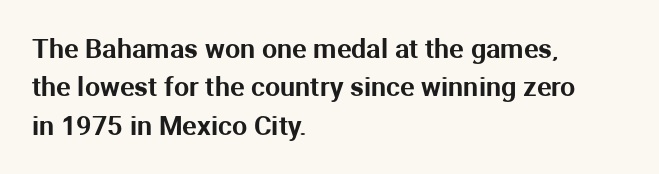
{"italic": "no", "underline": "no", "align": "left", "line_spacing": "normal", "line_spacing_ratio": 1.42, "letter_spacing": "normal", "letter_spacing_em": 0.0, "glyph_px": 27}
